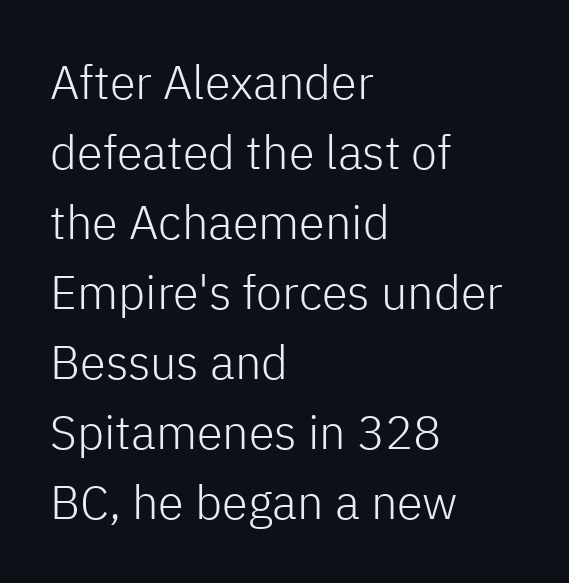
The image shows 47 px light sans-serif type, upright; set left-aligned, normal line spacing (1.49x), normal letter spacing, not underlined; low stroke contrast and a medium x-height.
